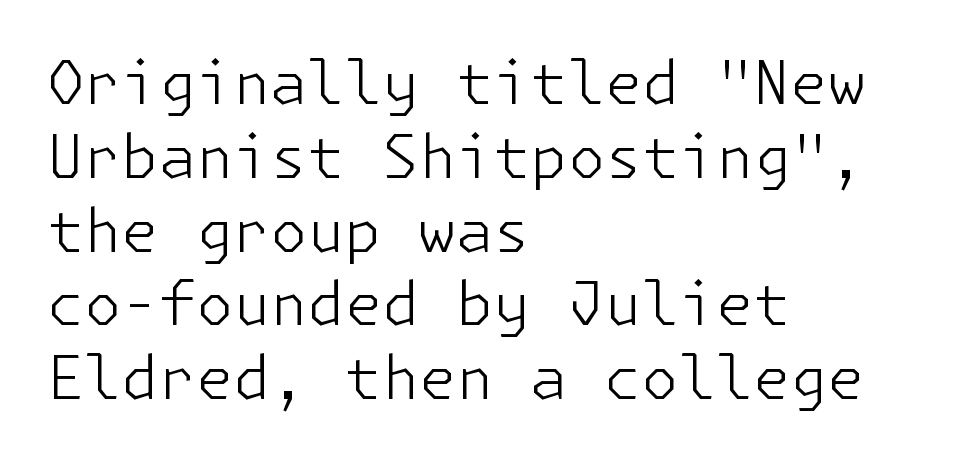
The image shows 60 px light sans-serif type, upright; set left-aligned, line spacing 1.23x, normal letter spacing, not underlined; low stroke contrast and a medium x-height.
